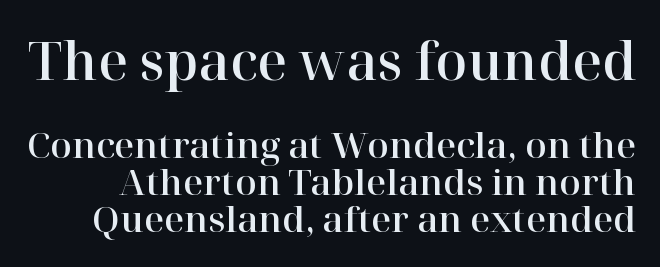
The image shows 52 px serif type, upright; set tight line spacing (1.05x), normal letter spacing, not underlined; the first (top) block is 1.49x larger; high stroke contrast and a medium x-height.
